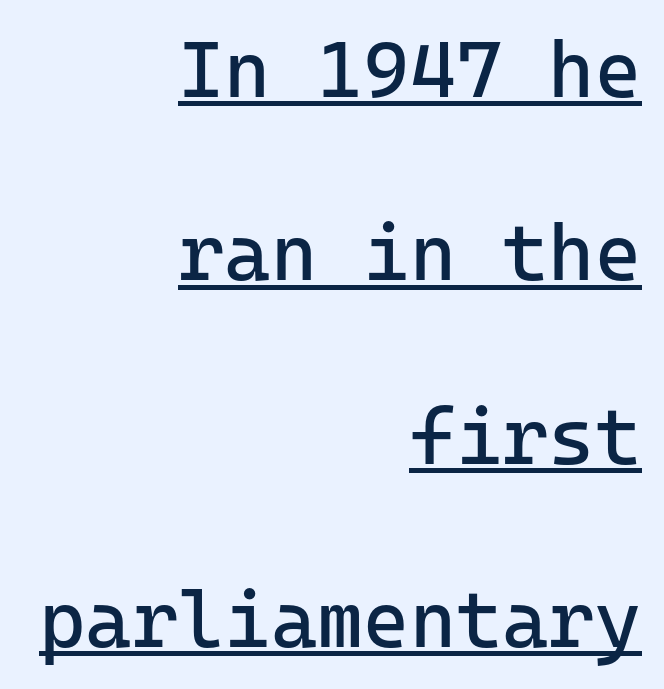
Q: Is the text bold? A: No.
Q: Is the text italic (slanted)? A: No, it is upright.
Q: Is the typeface a serif or a sans-serif typeface? A: Sans-serif.
Q: Is the text underlined? A: Yes.
Q: How is the paragraph aligned? A: Right-aligned.
Q: Is the spacing between letters normal or unusually wide? A: Normal.
Q: Is the spacing between lines tight, normal or loose? A: Loose.
Q: Width (condensed, normal, or wide)? A: Normal.
Q: Stroke contrast? A: Low.
Q: x-height? A: Medium.
Q: Monospaced? A: Yes.
